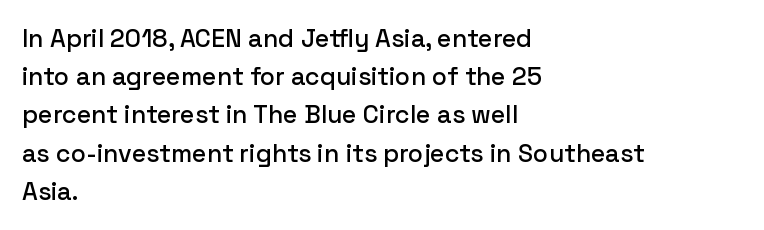
The image shows 25 px text type, upright; set left-aligned, normal line spacing (1.53x), normal letter spacing, not underlined.
